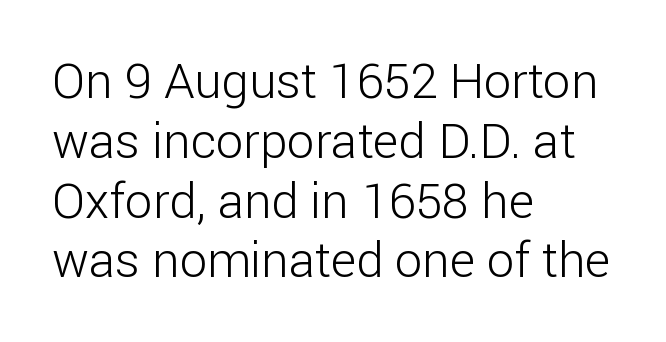
The image shows 49 px light sans-serif type, upright; set left-aligned, line spacing 1.22x, normal letter spacing, not underlined; low stroke contrast and a medium x-height.
